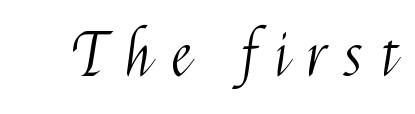
The image shows 59 px light, condensed sans-serif type; set unusually wide letter spacing (+0.33 em), not underlined; medium stroke contrast and a medium x-height.
